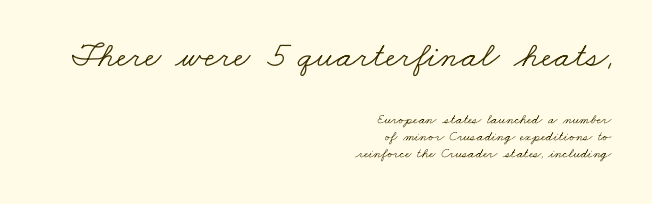
The image shows 36 px light, wide serif type; set right-aligned, line spacing 1.21x, normal letter spacing, not underlined; the first (top) block is 2.57x larger; low stroke contrast and a small x-height.
